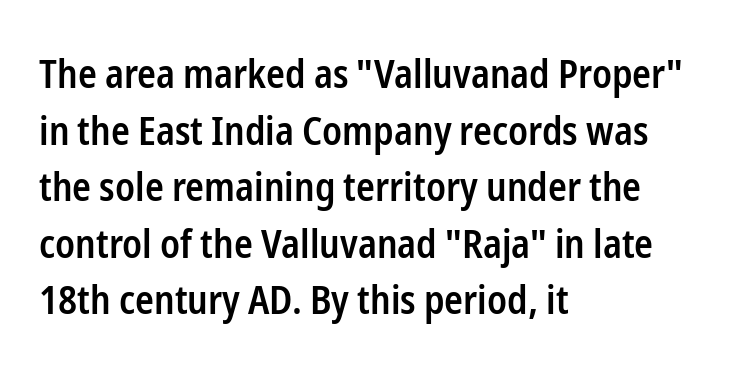
Q: Is the text bold? A: Semi-bold.
Q: Is the text italic (slanted)? A: No, it is upright.
Q: Is the typeface a serif or a sans-serif typeface? A: Sans-serif.
Q: Is the text underlined? A: No.
Q: How is the paragraph aligned? A: Left-aligned.
Q: Is the spacing between letters normal or unusually wide? A: Normal.
Q: Is the spacing between lines tight, normal or loose? A: Normal.
Q: Width (condensed, normal, or wide)? A: Condensed.
Q: Stroke contrast? A: Low.
Q: x-height? A: Medium.
Q: Monospaced? A: No.
